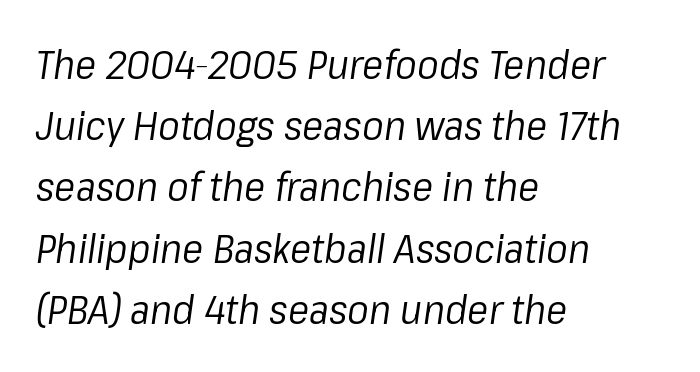
{"italic": "yes", "lean": "right", "slant_degrees": 8, "bold": "no", "weight": "regular", "width": "normal", "stroke_contrast": "low", "x_height": "medium", "monospaced": "no", "underline": "no", "align": "left", "line_spacing": "normal", "line_spacing_ratio": 1.53, "letter_spacing": "normal", "letter_spacing_em": 0.0, "glyph_px": 40}
